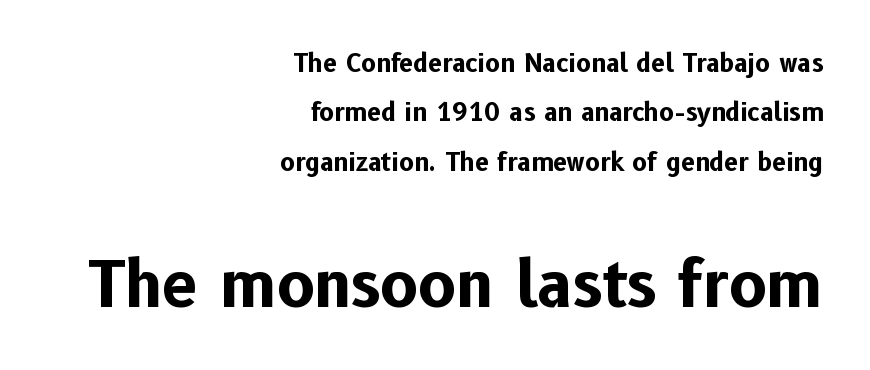
Q: Is the text bold? A: Yes.
Q: Is the text italic (slanted)? A: No, it is upright.
Q: Is the typeface a serif or a sans-serif typeface? A: Sans-serif.
Q: Is the text underlined? A: No.
Q: How is the paragraph aligned? A: Right-aligned.
Q: Is the spacing between letters normal or unusually wide? A: Normal.
Q: Is the spacing between lines tight, normal or loose? A: Loose.
Q: Which block of text is set in a larger size, the first (top) or the second (bottom)? A: The second (bottom) one.
Q: Width (condensed, normal, or wide)? A: Normal.
Q: Stroke contrast? A: Low.
Q: x-height? A: Medium.
Q: Monospaced? A: No.
